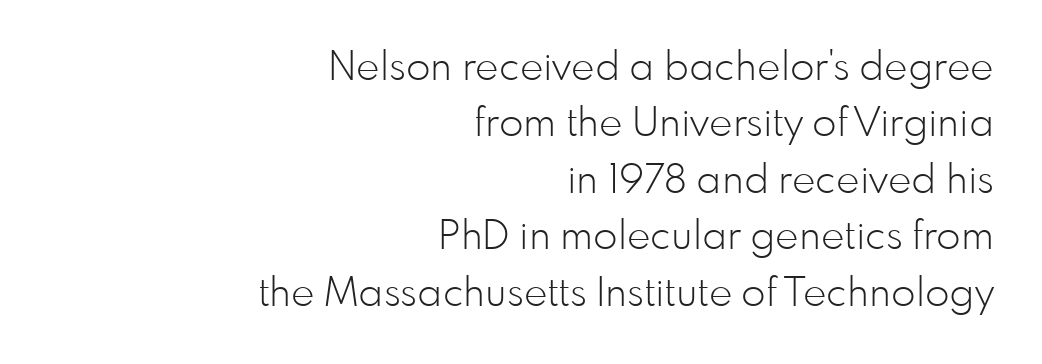
The image shows 40 px light sans-serif type, upright; set right-aligned, normal line spacing (1.41x), normal letter spacing, not underlined; low stroke contrast and a small x-height.
